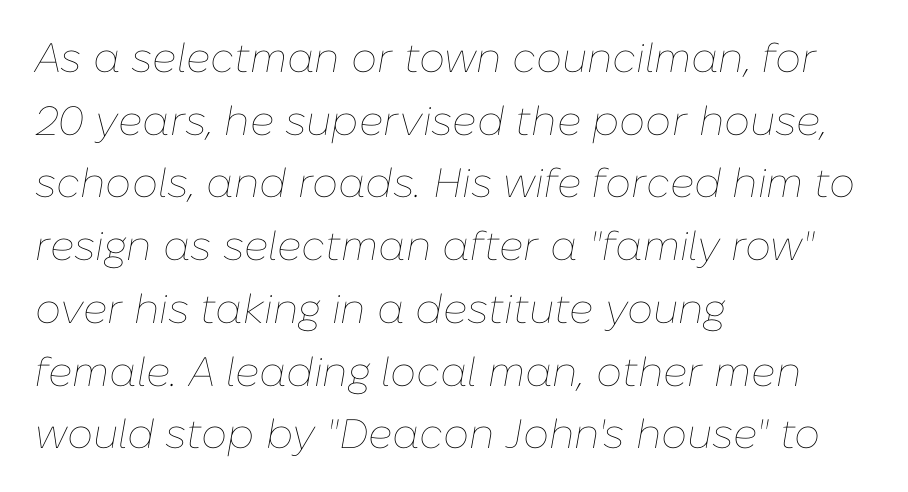
Q: Is the text bold? A: No.
Q: Is the text italic (slanted)? A: Yes, it leans right by about 10 degrees.
Q: Is the text underlined? A: No.
Q: How is the paragraph aligned? A: Left-aligned.
Q: Is the spacing between letters normal or unusually wide? A: Normal.
Q: Is the spacing between lines tight, normal or loose? A: Normal.
Q: Width (condensed, normal, or wide)? A: Normal.
Q: Stroke contrast? A: Low.
Q: x-height? A: Medium.
Q: Monospaced? A: No.
